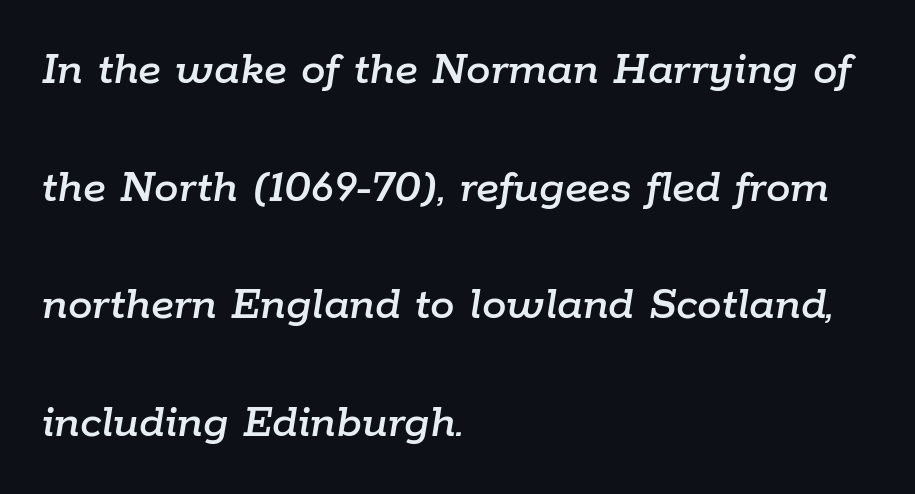
The image shows 49 px text type, italic (leaning right); set left-aligned, loose line spacing (2.4x), normal letter spacing, not underlined; low stroke contrast and a medium x-height.
